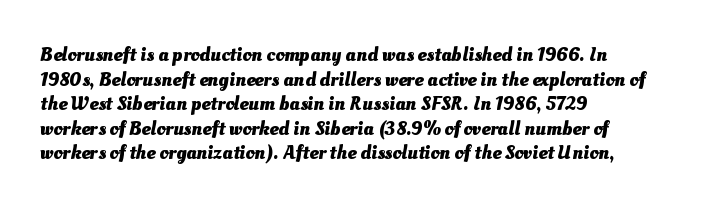
Notice how thick the strokes are: this is what a full bold looks like. Rule under the text: the space is simply empty. Standard letterfit; no display-style spreading of the glyphs. In CSS terms this would be text-align: left.
